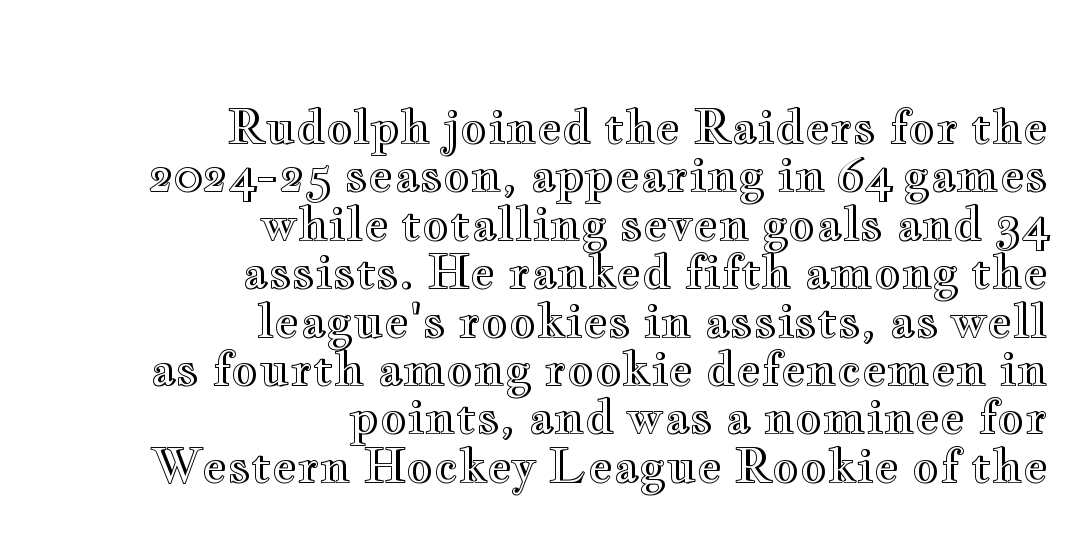
Glyph-to-glyph distance matches everyday printed text. The face used here is proportionally spaced, like ordinary book or web type. Nobody drew a line under any word here. The paragraph shown leans on its right margin. Line spacing here is tight.
